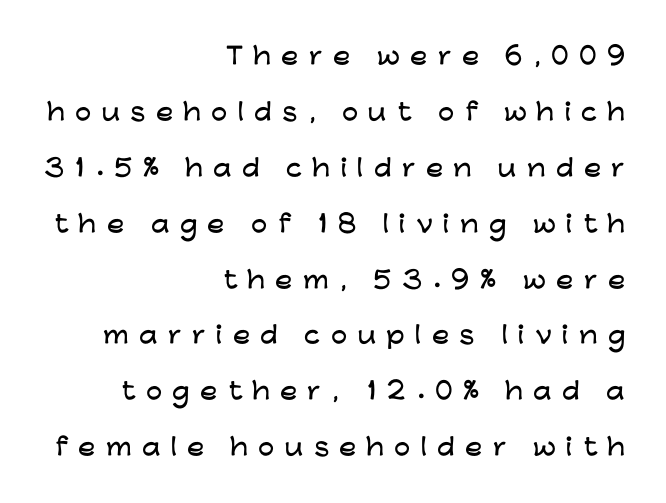
The strip under each line holds only bare page. This block would shrink considerably if given ordinary leading; it's expanded now. You could only call the tracking loose — the letters float apart. The lettering holds an erect, upright posture throughout. The typesetter chose a ragged-left arrangement here.
